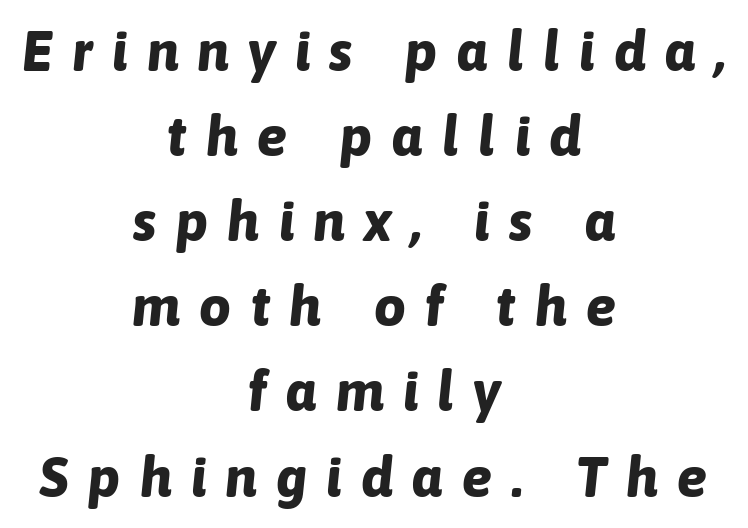
The image shows 56 px bold type, italic (leaning right); set centered, normal line spacing (1.52x), unusually wide letter spacing (+0.35 em), not underlined; low stroke contrast and a medium x-height.
